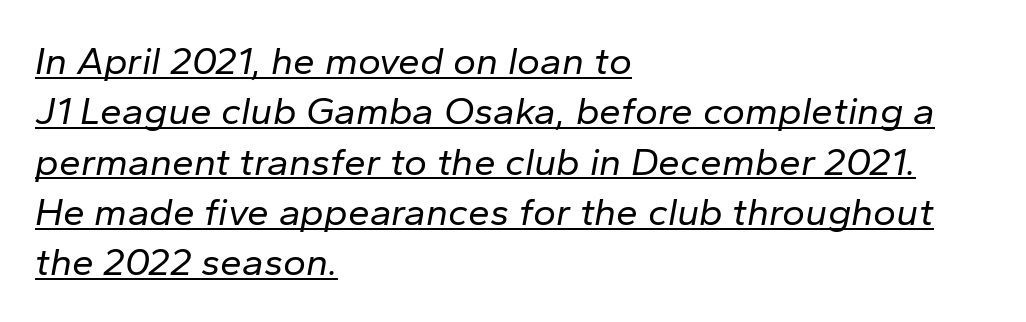
You could not count columns in this text — the font is proportionally spaced. Line starts are locked; line ends wander. The font is comparable to plain body text, perhaps lighter. This is underlined copy, the kind a proofreader might mark for attention. Rendered with sloped, italic letterforms. Glyph-to-glyph distance matches everyday printed text.
